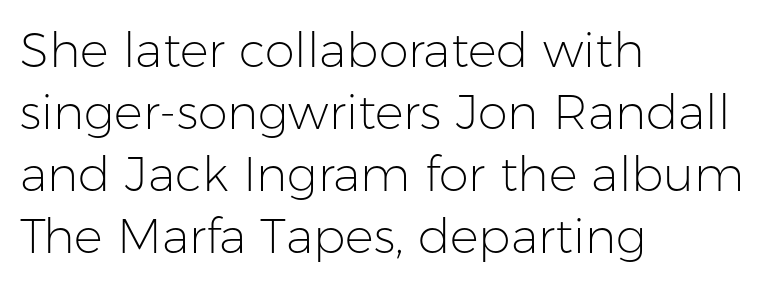
{"serif": "no", "italic": "no", "bold": "no", "weight": "light", "width": "normal", "stroke_contrast": "low", "x_height": "medium", "monospaced": "no", "underline": "no", "align": "left", "line_spacing": "normal", "line_spacing_ratio": 1.29, "letter_spacing": "normal", "letter_spacing_em": 0.0, "glyph_px": 48}
